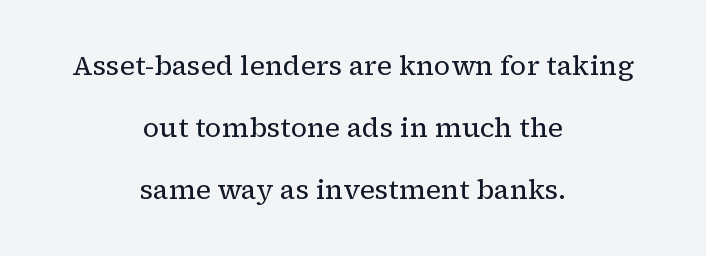
{"italic": "no", "bold": "no", "underline": "no", "align": "center", "line_spacing": "loose", "line_spacing_ratio": 2.29, "letter_spacing": "normal", "letter_spacing_em": 0.0, "glyph_px": 27}
